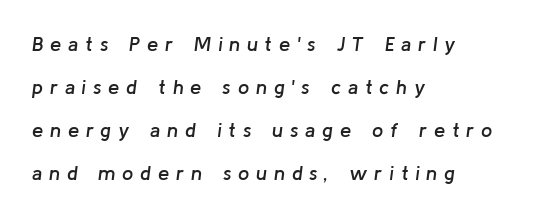
{"italic": "yes", "lean": "right", "slant_degrees": 8, "bold": "semi", "underline": "no", "align": "left", "line_spacing": "loose", "line_spacing_ratio": 2.15, "letter_spacing": "wide", "letter_spacing_em": 0.34, "glyph_px": 20}
